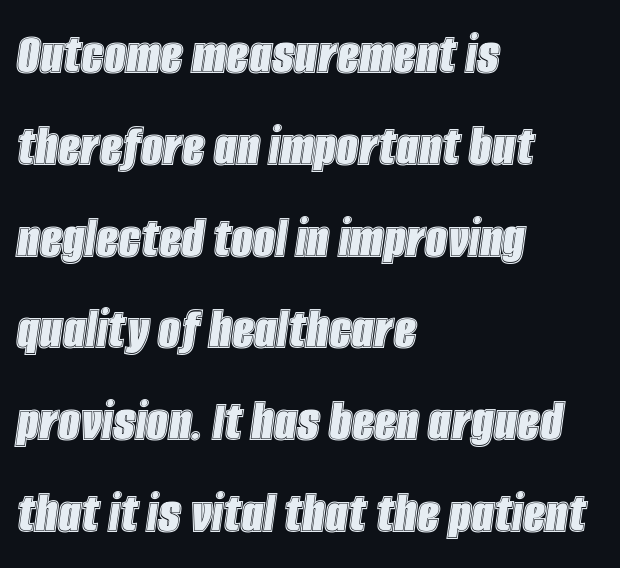
Q: Is the text italic (slanted)? A: Yes, it leans right by about 8 degrees.
Q: Is the text underlined? A: No.
Q: How is the paragraph aligned? A: Left-aligned.
Q: Is the spacing between letters normal or unusually wide? A: Normal.
Q: Is the spacing between lines tight, normal or loose? A: Normal.
Q: Width (condensed, normal, or wide)? A: Condensed.
Q: x-height? A: Large.
Q: Monospaced? A: No.
